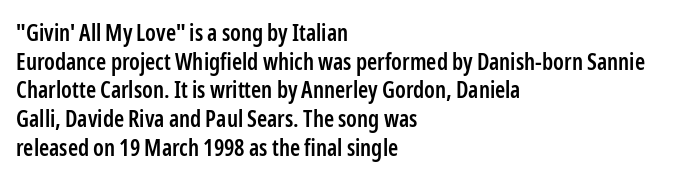
{"italic": "no", "bold": "semi", "underline": "no", "align": "left", "line_spacing": "normal", "line_spacing_ratio": 1.25, "letter_spacing": "normal", "letter_spacing_em": 0.0, "glyph_px": 23}
